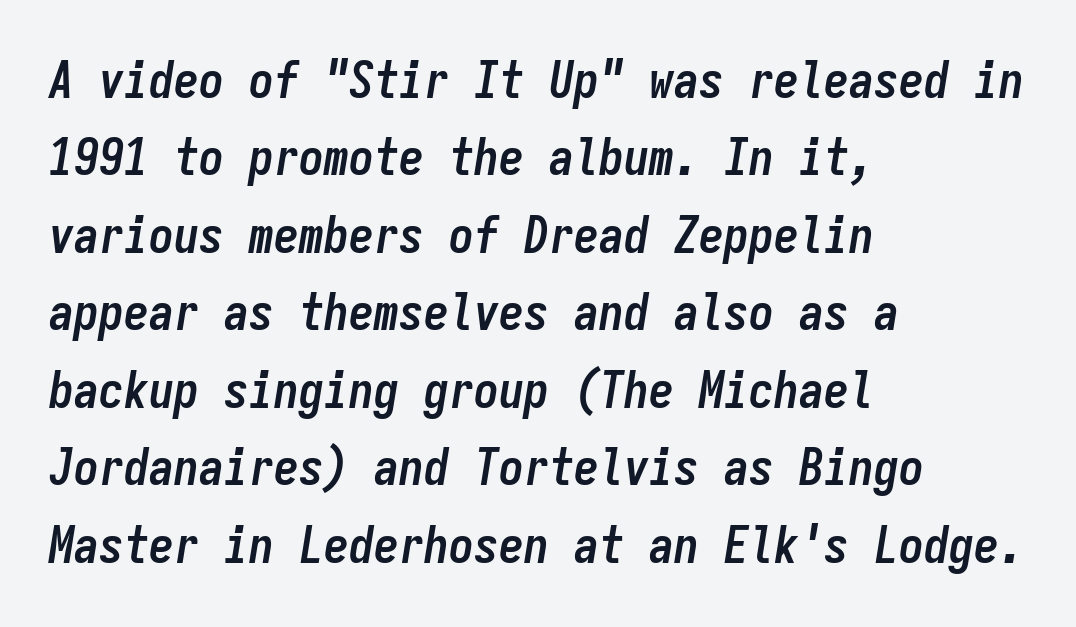
{"italic": "yes", "lean": "right", "slant_degrees": 9, "bold": "yes", "weight": "semibold", "width": "condensed", "stroke_contrast": "low", "x_height": "medium", "monospaced": "yes", "underline": "no", "align": "left", "line_spacing": "normal", "line_spacing_ratio": 1.55, "letter_spacing": "normal", "letter_spacing_em": 0.0, "glyph_px": 50}
